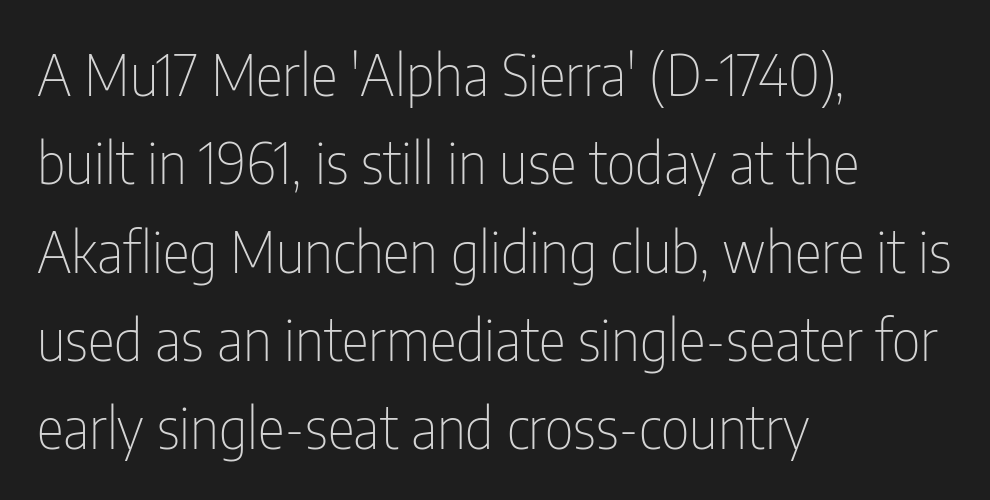
The image shows 57 px thin, condensed sans-serif type, upright; set left-aligned, normal line spacing (1.55x), normal letter spacing, not underlined; low stroke contrast and a medium x-height.
